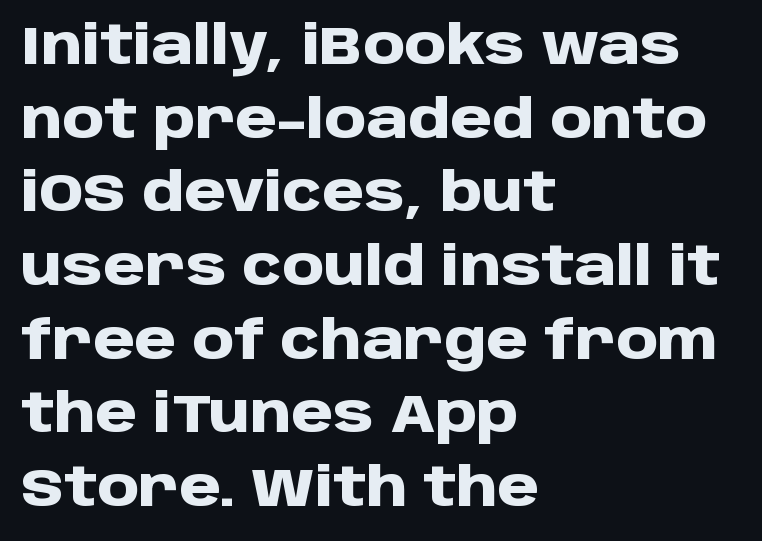
{"serif": "no", "italic": "no", "bold": "yes", "weight": "heavy", "width": "normal", "stroke_contrast": "low", "x_height": "large", "monospaced": "no", "underline": "no", "align": "left", "line_spacing": "normal", "line_spacing_ratio": 1.39, "letter_spacing": "normal", "letter_spacing_em": 0.0, "glyph_px": 53}
